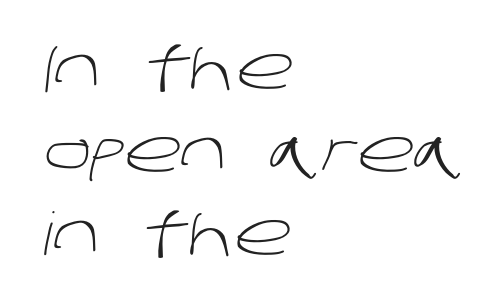
Q: Is the text bold? A: No.
Q: Is the typeface a serif or a sans-serif typeface? A: Sans-serif.
Q: Is the text underlined? A: No.
Q: How is the paragraph aligned? A: Left-aligned.
Q: Is the spacing between letters normal or unusually wide? A: Normal.
Q: Is the spacing between lines tight, normal or loose? A: Normal.
Q: Width (condensed, normal, or wide)? A: Normal.
Q: Stroke contrast? A: Low.
Q: x-height? A: Large.
Q: Monospaced? A: No.
